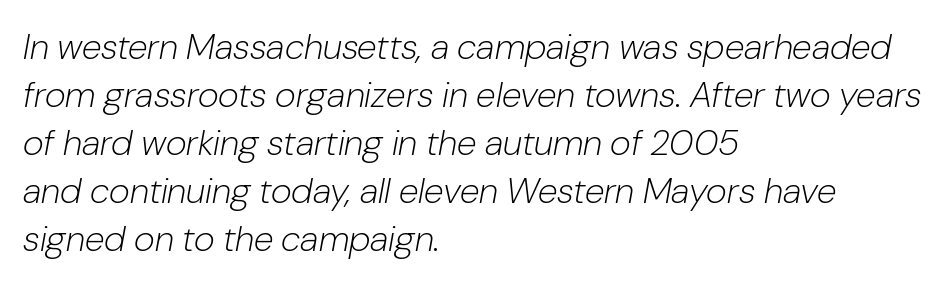
Q: Is the text bold? A: No.
Q: Is the text italic (slanted)? A: Yes, it leans right by about 10 degrees.
Q: Is the text underlined? A: No.
Q: How is the paragraph aligned? A: Left-aligned.
Q: Is the spacing between letters normal or unusually wide? A: Normal.
Q: Is the spacing between lines tight, normal or loose? A: Normal.
Q: Width (condensed, normal, or wide)? A: Normal.
Q: Stroke contrast? A: Low.
Q: x-height? A: Medium.
Q: Monospaced? A: No.
